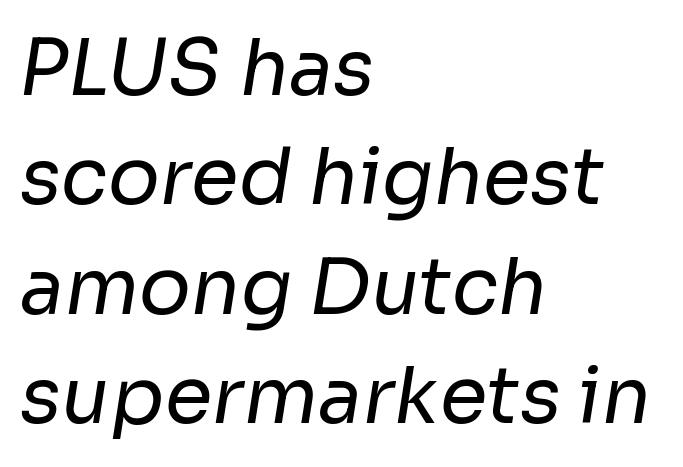
The vertical gap from one line to the next is medium. Horizontally, the lines are justified to the leading edge only. The typeface has the unassuming heft of standard copy or less. The rendering uses natural spacing where letterforms have individual widths. Each letter's strokes conclude bluntly, with no projecting serifs. The letters sit at their default tracking, neither squeezed nor spread.
